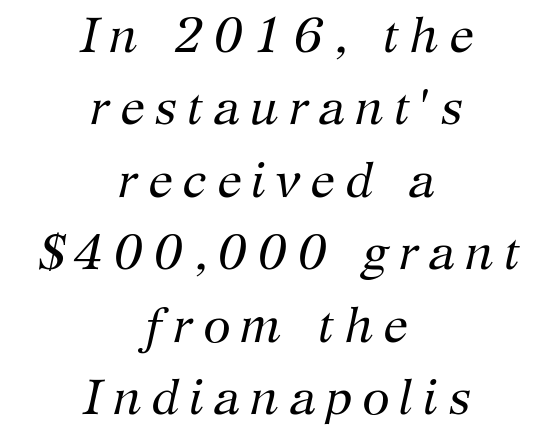
This sample keeps an unexceptional amount of space between lines. The characters display serif detailing at their extremities. These lines stack symmetrically, like a column narrowing and widening about its center. Lines of text with bare space underneath. Observe the lean: these are italic letterforms.
